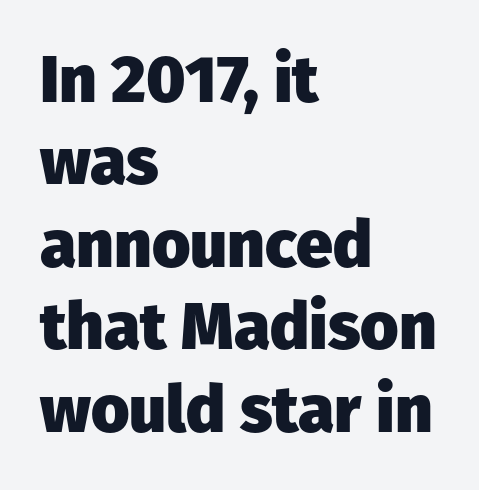
Q: Is the text bold? A: Yes.
Q: Is the text italic (slanted)? A: No, it is upright.
Q: Is the typeface a serif or a sans-serif typeface? A: Sans-serif.
Q: Is the text underlined? A: No.
Q: How is the paragraph aligned? A: Left-aligned.
Q: Is the spacing between letters normal or unusually wide? A: Normal.
Q: Is the spacing between lines tight, normal or loose? A: Normal.
Q: Width (condensed, normal, or wide)? A: Normal.
Q: Stroke contrast? A: Low.
Q: x-height? A: Medium.
Q: Monospaced? A: No.
